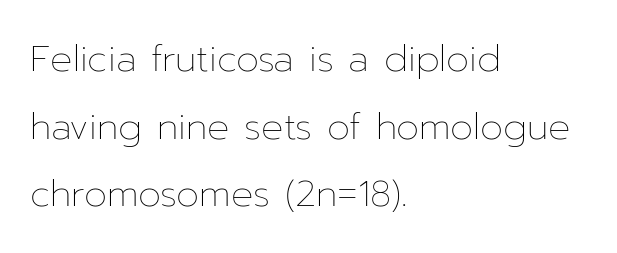
No italicization has been applied; the sample stays upright. Do the characters align in a grid? No, the font is proportional. The line texture is even and compact thanks to regular tracking. Each stroke keeps to a modest, everyday thickness or less. Has an underline been added? It has not. Teacher's note: observe the even left margin — that is flush-left alignment.
